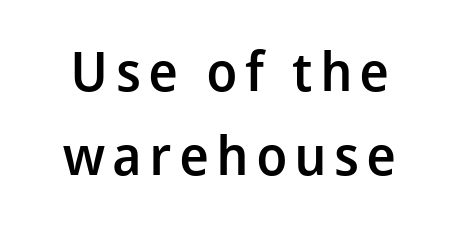
The image shows 54 px semibold sans-serif type, upright; set normal line spacing (1.55x), not underlined; low stroke contrast and a medium x-height.
